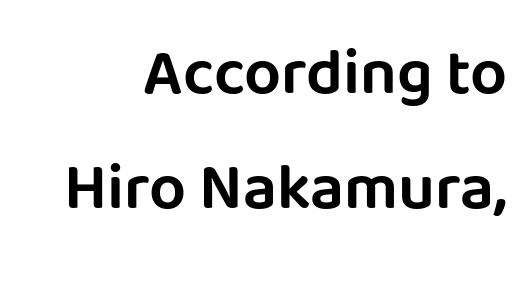
{"serif": "no", "italic": "no", "width": "normal", "stroke_contrast": "low", "x_height": "large", "monospaced": "no", "underline": "no", "align": "right", "line_spacing_ratio": 1.77, "letter_spacing": "normal", "letter_spacing_em": 0.0, "glyph_px": 65}
